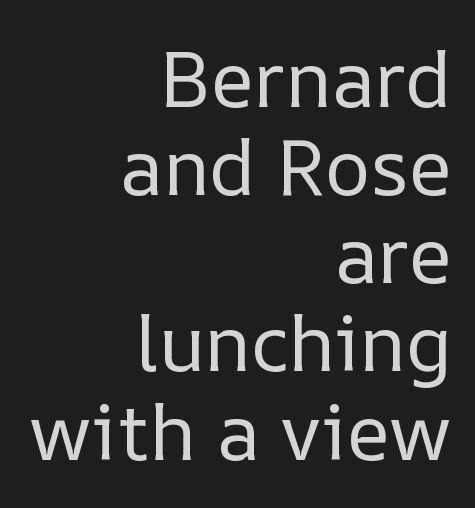
{"italic": "no", "bold": "no", "weight": "regular", "width": "normal", "stroke_contrast": "low", "x_height": "medium", "monospaced": "no", "underline": "no", "align": "right", "line_spacing": "tight", "line_spacing_ratio": 1.13, "letter_spacing": "normal", "letter_spacing_em": 0.0, "glyph_px": 78}
